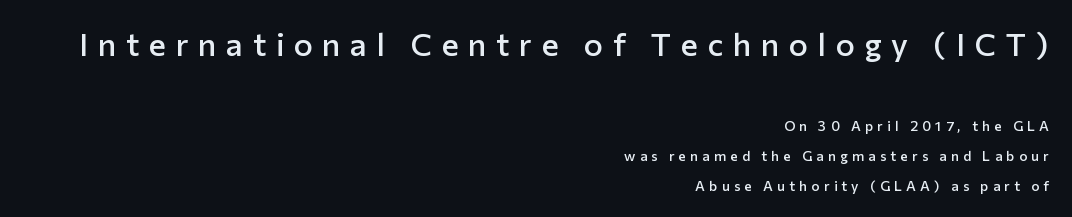
Q: Is the text bold? A: Semi-bold.
Q: Is the text italic (slanted)? A: No, it is upright.
Q: Is the typeface a serif or a sans-serif typeface? A: Sans-serif.
Q: Is the text underlined? A: No.
Q: How is the paragraph aligned? A: Right-aligned.
Q: Is the spacing between letters normal or unusually wide? A: Unusually wide.
Q: Is the spacing between lines tight, normal or loose? A: Loose.
Q: Which block of text is set in a larger size, the first (top) or the second (bottom)? A: The first (top) one.
Q: Width (condensed, normal, or wide)? A: Normal.
Q: Stroke contrast? A: Low.
Q: x-height? A: Medium.
Q: Monospaced? A: No.
